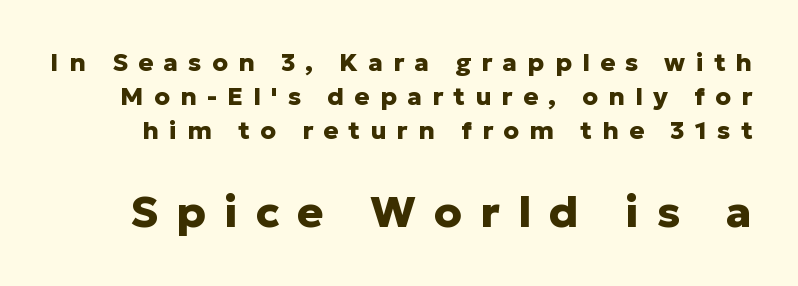
Q: Is the text bold? A: Yes.
Q: Is the text italic (slanted)? A: No, it is upright.
Q: Is the typeface a serif or a sans-serif typeface? A: Sans-serif.
Q: Is the text underlined? A: No.
Q: Is the spacing between letters normal or unusually wide? A: Unusually wide.
Q: Is the spacing between lines tight, normal or loose? A: Normal.
Q: Which block of text is set in a larger size, the first (top) or the second (bottom)? A: The second (bottom) one.
Q: Width (condensed, normal, or wide)? A: Normal.
Q: Stroke contrast? A: Low.
Q: x-height? A: Medium.
Q: Monospaced? A: No.
